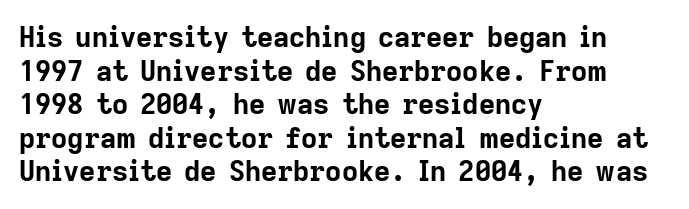
Summary of weight: heavy, a full bold. Upright lettering throughout. Each line starts at the same left margin while the right side varies. You could not count columns in this text — the font is proportionally spaced. The rendering keeps characters at their native spacing. Underlining? Definitely not there.
